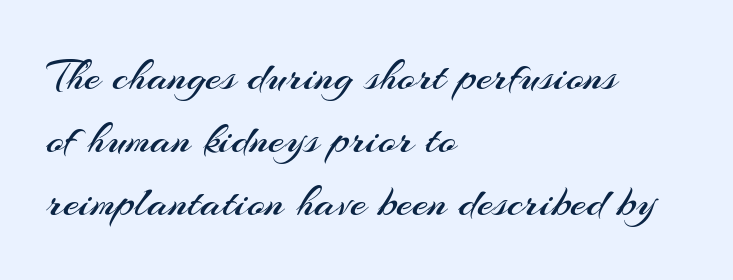
Q: Is the text bold? A: No.
Q: Is the text italic (slanted)? A: Yes.
Q: Is the typeface a serif or a sans-serif typeface? A: Sans-serif.
Q: Is the text underlined? A: No.
Q: How is the paragraph aligned? A: Left-aligned.
Q: Is the spacing between letters normal or unusually wide? A: Normal.
Q: Is the spacing between lines tight, normal or loose? A: Normal.
Q: Width (condensed, normal, or wide)? A: Normal.
Q: Stroke contrast? A: Medium.
Q: x-height? A: Small.
Q: Monospaced? A: No.
